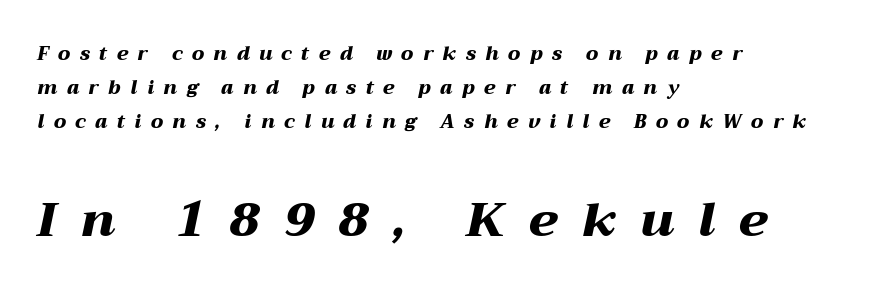
Q: Is the text bold? A: Yes.
Q: Is the text italic (slanted)? A: Yes, it leans right by about 12 degrees.
Q: Is the text underlined? A: No.
Q: How is the paragraph aligned? A: Left-aligned.
Q: Is the spacing between letters normal or unusually wide? A: Unusually wide.
Q: Which block of text is set in a larger size, the first (top) or the second (bottom)? A: The second (bottom) one.
Q: Width (condensed, normal, or wide)? A: Wide.
Q: Stroke contrast? A: Medium.
Q: x-height? A: Medium.
Q: Monospaced? A: No.
